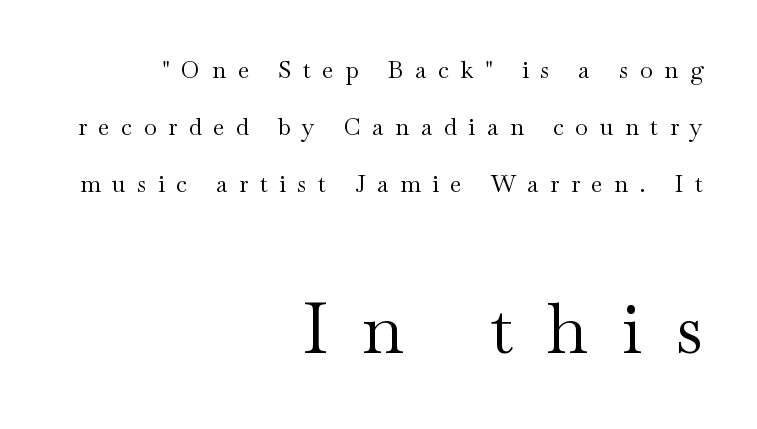
Q: Is the text bold? A: No.
Q: Is the text italic (slanted)? A: No, it is upright.
Q: Is the typeface a serif or a sans-serif typeface? A: Serif.
Q: Is the text underlined? A: No.
Q: How is the paragraph aligned? A: Right-aligned.
Q: Is the spacing between letters normal or unusually wide? A: Unusually wide.
Q: Is the spacing between lines tight, normal or loose? A: Loose.
Q: Which block of text is set in a larger size, the first (top) or the second (bottom)? A: The second (bottom) one.
Q: Width (condensed, normal, or wide)? A: Wide.
Q: Stroke contrast? A: Medium.
Q: x-height? A: Small.
Q: Monospaced? A: No.
